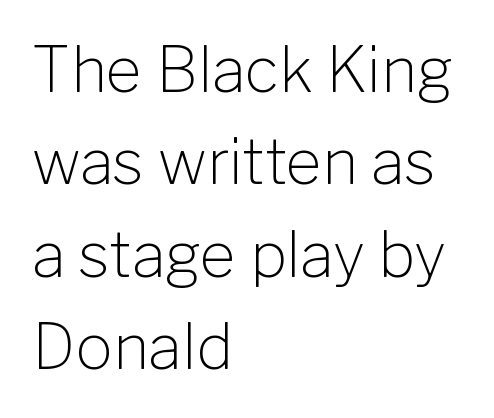
The image shows 62 px light sans-serif type, upright; set left-aligned, normal line spacing (1.49x), normal letter spacing, not underlined; low stroke contrast and a medium x-height.
